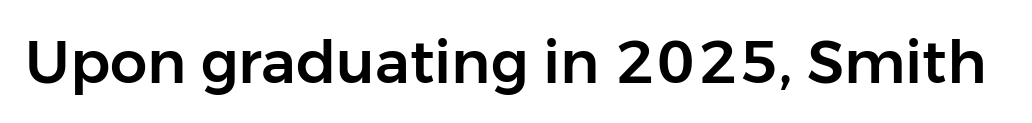
The image shows 59 px sans-serif type, upright; set normal letter spacing, not underlined; low stroke contrast and a medium x-height.
